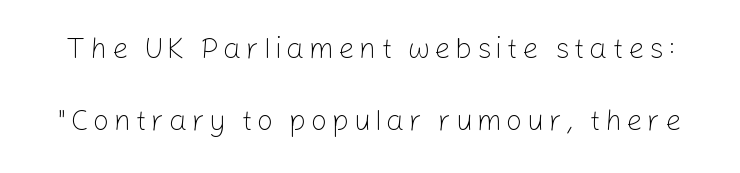
Q: Is the text bold? A: No.
Q: Is the text italic (slanted)? A: No, it is upright.
Q: Is the typeface a serif or a sans-serif typeface? A: Sans-serif.
Q: Is the text underlined? A: No.
Q: Is the spacing between lines tight, normal or loose? A: Loose.
Q: Width (condensed, normal, or wide)? A: Normal.
Q: Stroke contrast? A: Low.
Q: x-height? A: Medium.
Q: Monospaced? A: No.
